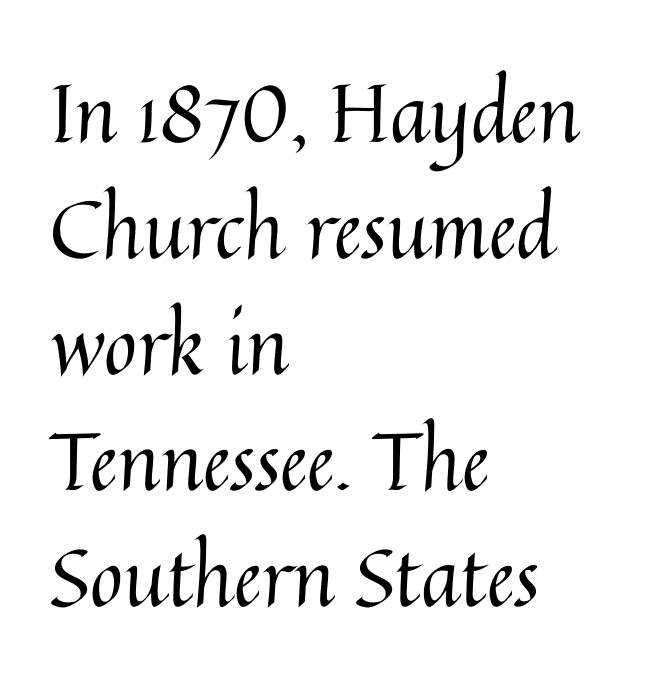
The image shows 80 px regular-weight type; set left-aligned, normal line spacing (1.45x), normal letter spacing, not underlined; medium stroke contrast and a medium x-height.
